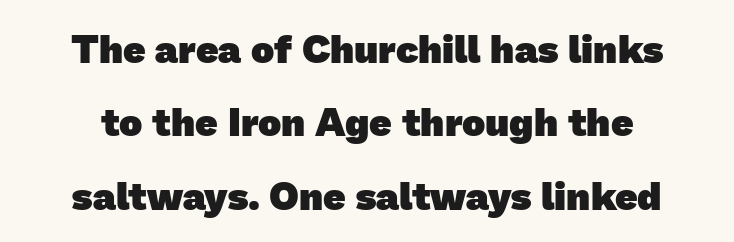
{"serif": "no", "bold": "yes", "weight": "heavy", "width": "normal", "stroke_contrast": "low", "x_height": "medium", "monospaced": "no", "underline": "no", "line_spacing_ratio": 1.88, "letter_spacing": "normal", "letter_spacing_em": 0.0, "glyph_px": 39}
